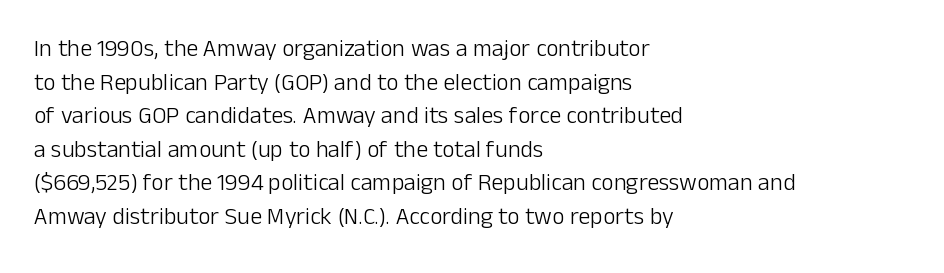
The image shows 24 px text type, upright; set left-aligned, normal line spacing (1.4x), normal letter spacing, not underlined.
